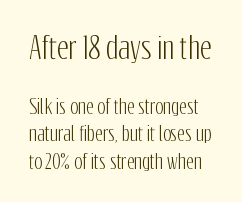
{"serif": "no", "italic": "no", "width": "condensed", "stroke_contrast": "low", "x_height": "medium", "monospaced": "no", "underline": "no", "line_spacing": "normal", "line_spacing_ratio": 1.44, "letter_spacing": "normal", "letter_spacing_em": 0.0, "larger_block": "first", "size_ratio": 1.53, "glyph_px": 29}
